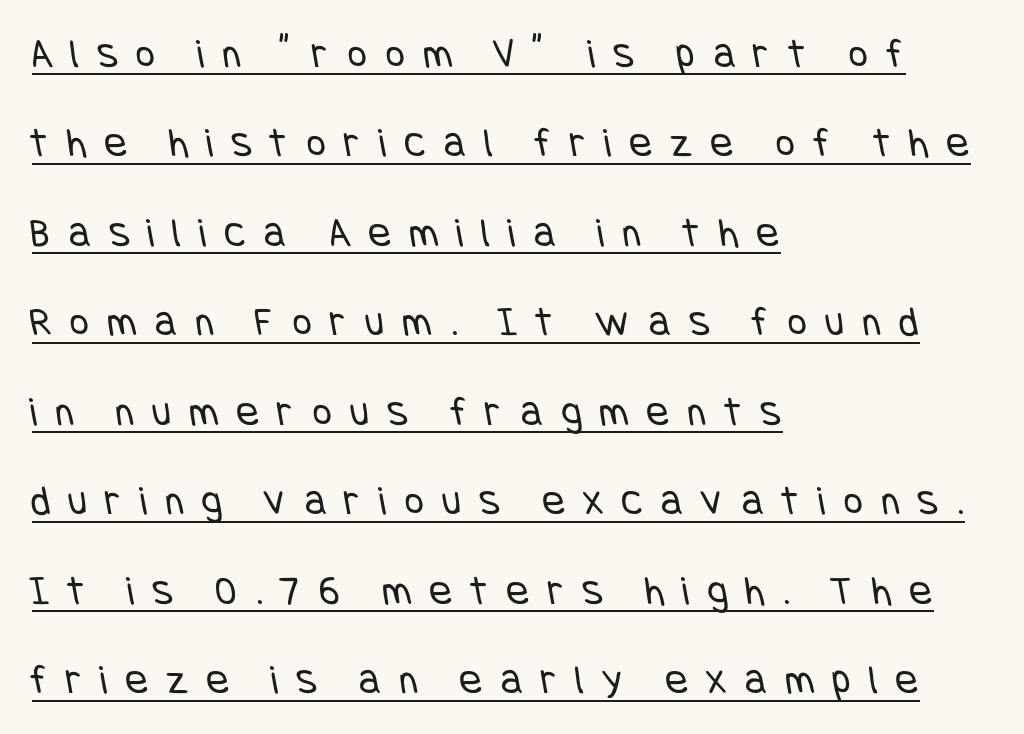
The image shows 42 px regular-weight, condensed sans-serif type; set left-aligned, loose line spacing (2.13x), unusually wide letter spacing (+0.44 em), underlined; low stroke contrast and a large x-height.
